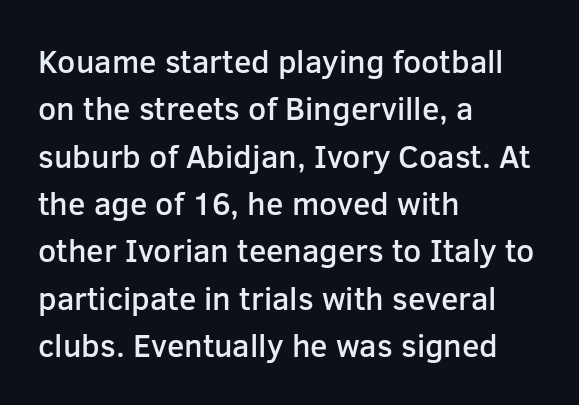
The image shows 32 px semibold sans-serif type, upright; set left-aligned, normal line spacing (1.48x), normal letter spacing, not underlined; low stroke contrast and a medium x-height.
